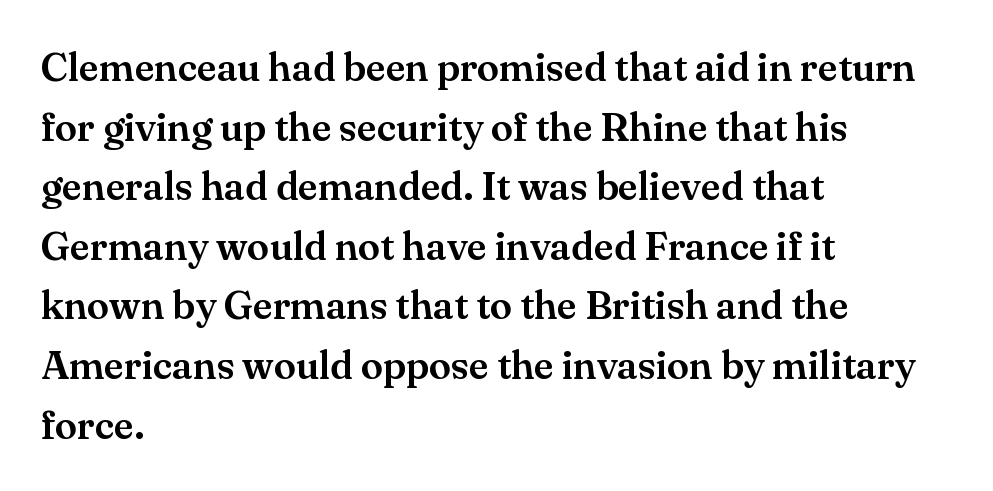
{"serif": "yes", "italic": "no", "width": "normal", "stroke_contrast": "medium", "x_height": "small", "monospaced": "no", "underline": "no", "align": "left", "line_spacing": "normal", "line_spacing_ratio": 1.49, "letter_spacing": "normal", "letter_spacing_em": 0.0, "glyph_px": 40}
